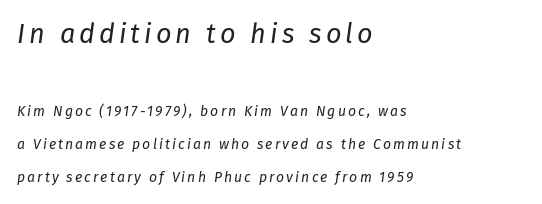
Compared with a centered layout, this one pins lines to the left instead. The passage shown begins with its larger block and ends with its smaller one. Characters are canted at an angle relative to the baseline's perpendicular. The letterforms sit at book weight or below. Notice the wide empty band between every row — that's loose leading. Words float on clear page, feet unadorned.
